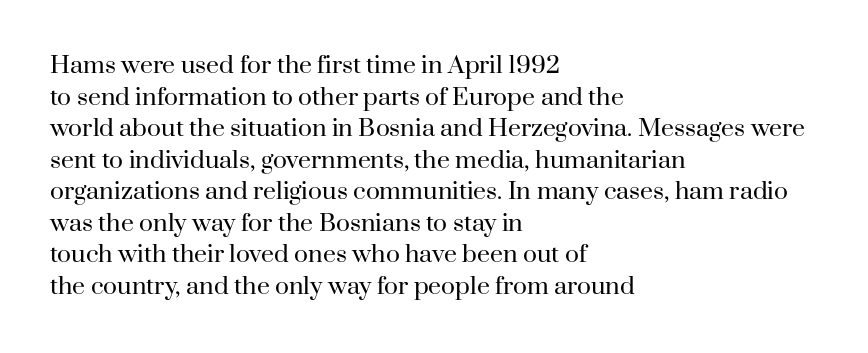
The strokes are not fattened; the text isn't bold. Beneath every word, the page is bare. Every row of glyphs begins at an identical x-position on the left. In terms of posture, this sample is upright.
